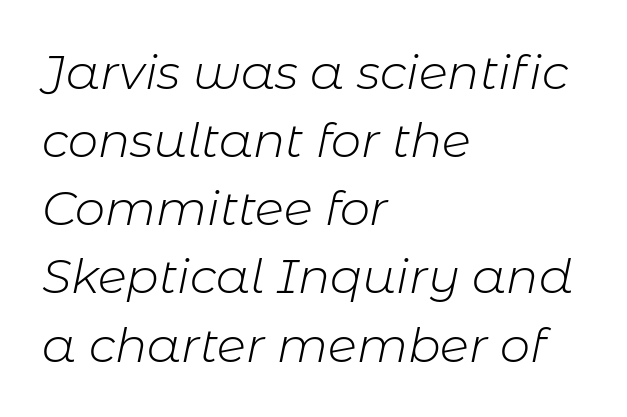
Q: Is the text bold? A: No.
Q: Is the text italic (slanted)? A: Yes, it leans right by about 11 degrees.
Q: Is the text underlined? A: No.
Q: How is the paragraph aligned? A: Left-aligned.
Q: Is the spacing between letters normal or unusually wide? A: Normal.
Q: Is the spacing between lines tight, normal or loose? A: Normal.
Q: Width (condensed, normal, or wide)? A: Normal.
Q: Stroke contrast? A: Low.
Q: x-height? A: Medium.
Q: Monospaced? A: No.
